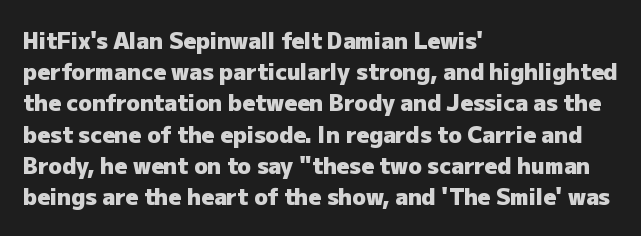
In CSS terms this would be text-align: left. Baseline-to-baseline distance is the conventional proportion of letter height. Notice how the stems are strictly vertical — no italics here. The space beneath each line is pristine and unruled. Spacing between characters is what you'd get straight out of the box. The passage shown is emphatically bold.
